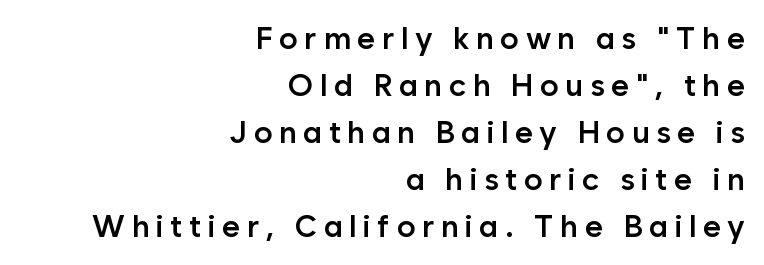
Q: Is the text bold? A: Semi-bold.
Q: Is the text italic (slanted)? A: No, it is upright.
Q: Is the typeface a serif or a sans-serif typeface? A: Sans-serif.
Q: Is the text underlined? A: No.
Q: How is the paragraph aligned? A: Right-aligned.
Q: Is the spacing between letters normal or unusually wide? A: Unusually wide.
Q: Is the spacing between lines tight, normal or loose? A: Normal.
Q: Width (condensed, normal, or wide)? A: Normal.
Q: Stroke contrast? A: Low.
Q: x-height? A: Medium.
Q: Monospaced? A: No.
